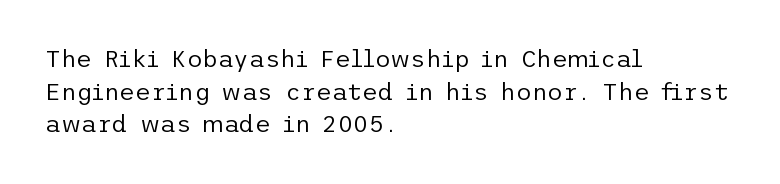
Plain, unruled lines of type. Ordinary non-slanted type is in use. Does extra space separate the letters? No, they use regular spacing. This is not heavy type; no bold has been used. These lines sit exactly where default settings would place them. Reading down the block, your eye returns to a fixed left position each line.
